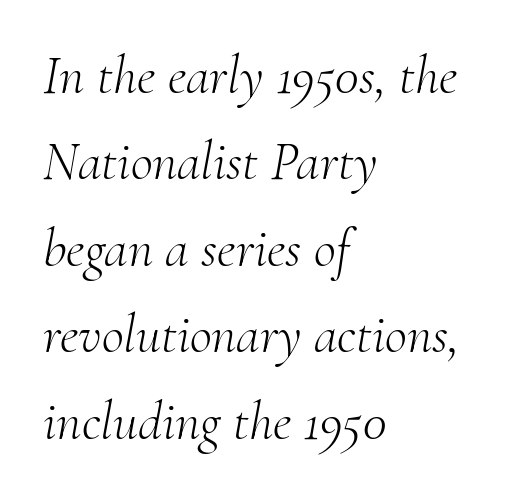
Q: Is the text bold? A: No.
Q: Is the text italic (slanted)? A: Yes, it leans right by about 10 degrees.
Q: Is the typeface a serif or a sans-serif typeface? A: Serif.
Q: Is the text underlined? A: No.
Q: How is the paragraph aligned? A: Left-aligned.
Q: Is the spacing between letters normal or unusually wide? A: Normal.
Q: Is the spacing between lines tight, normal or loose? A: Normal.
Q: Width (condensed, normal, or wide)? A: Normal.
Q: Stroke contrast? A: Medium.
Q: x-height? A: Small.
Q: Monospaced? A: No.
